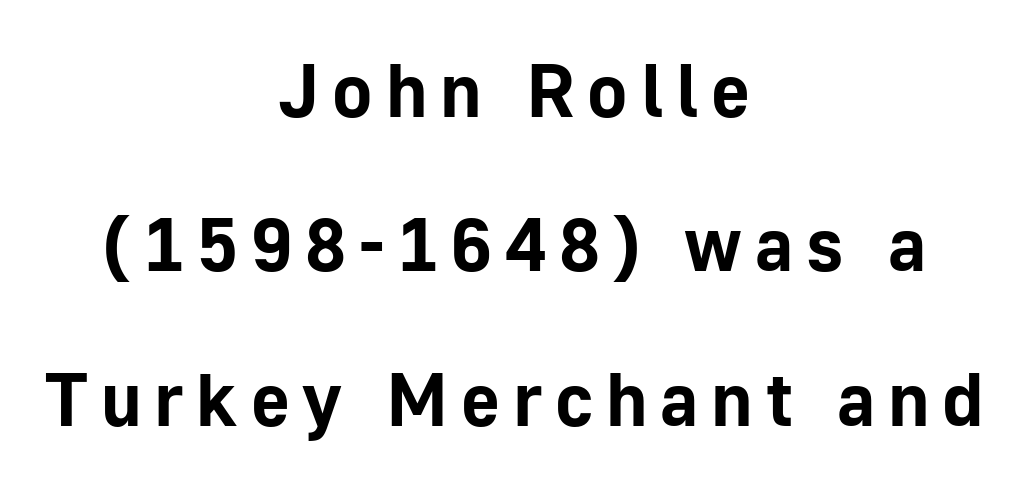
Q: Is the text bold? A: Yes.
Q: Is the text italic (slanted)? A: No, it is upright.
Q: Is the typeface a serif or a sans-serif typeface? A: Sans-serif.
Q: Is the text underlined? A: No.
Q: How is the paragraph aligned? A: Centered.
Q: Is the spacing between lines tight, normal or loose? A: Loose.
Q: Width (condensed, normal, or wide)? A: Normal.
Q: Stroke contrast? A: Low.
Q: x-height? A: Medium.
Q: Monospaced? A: No.
